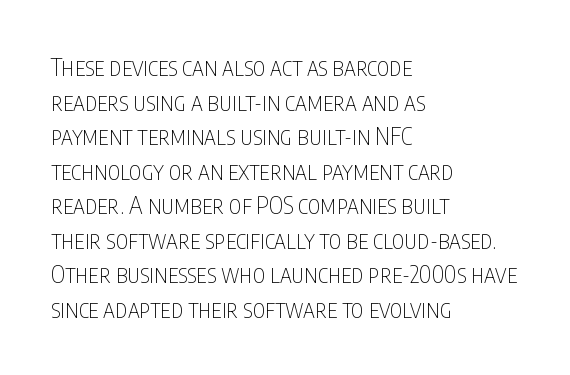
The image shows 24 px text type, upright; set left-aligned, normal line spacing (1.44x), normal letter spacing, not underlined.
